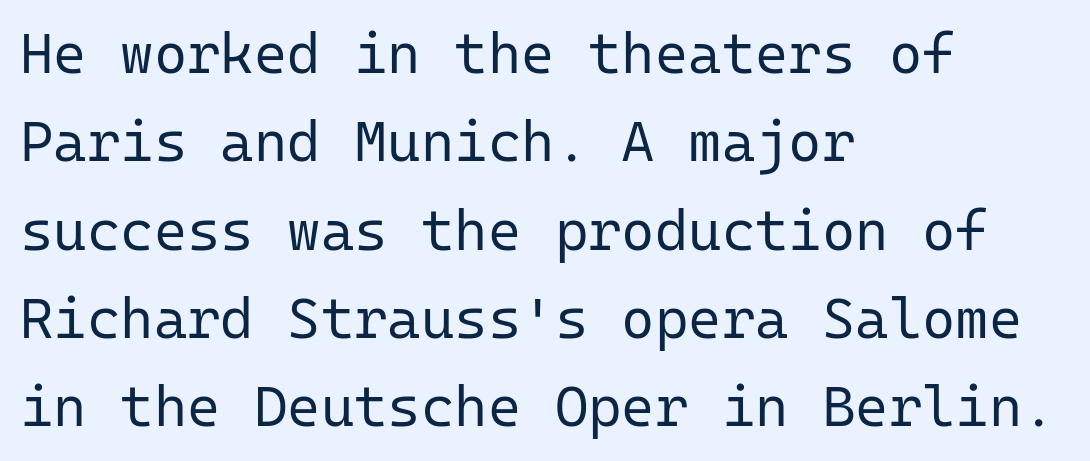
{"serif": "no", "italic": "no", "bold": "no", "weight": "regular", "width": "normal", "stroke_contrast": "low", "x_height": "medium", "monospaced": "yes", "underline": "no", "align": "left", "line_spacing": "normal", "line_spacing_ratio": 1.55, "letter_spacing": "normal", "letter_spacing_em": 0.0, "glyph_px": 57}
